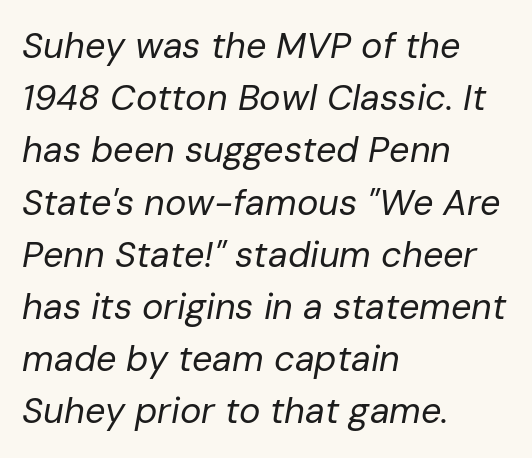
The typesetting does not lean heavy: it is not bold. Words float on clear page, feet unadorned. All the whitespace from short lines collects on the right. The designer left line spacing at the default. Is the type slanted? Yes — the strokes lean at a clear angle.
